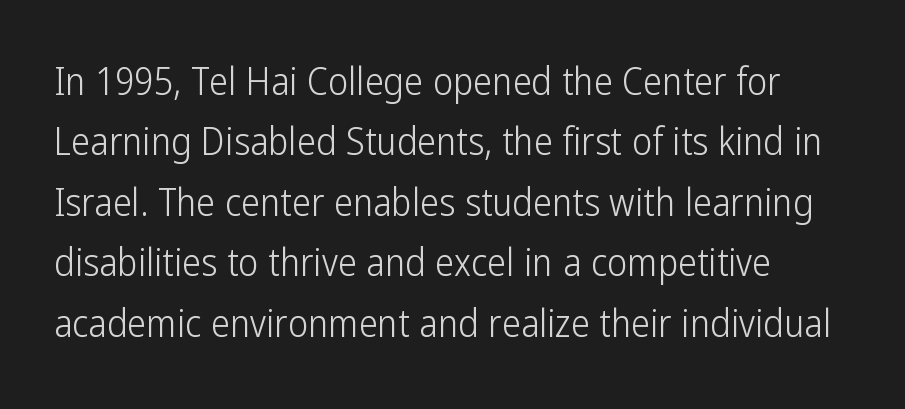
Regular leading. Looks like regular typesetting: each glyph gets only the width it needs. The axis of the letterforms is exactly vertical. Words float on clear page, feet unadorned. Unbolded letterforms with no extra heft. In terms of letterspacing, this is plain default setting.
